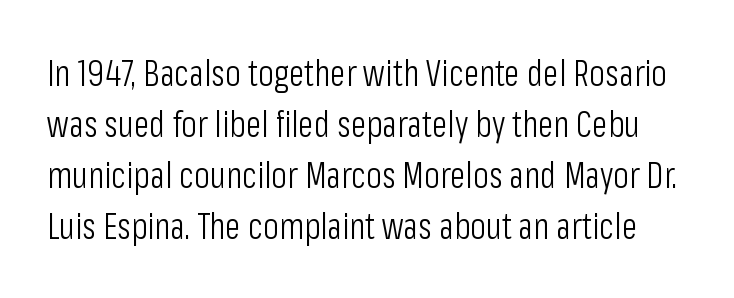
The image shows 36 px light, condensed sans-serif type, upright; set normal line spacing (1.42x), normal letter spacing, not underlined; low stroke contrast and a medium x-height.
